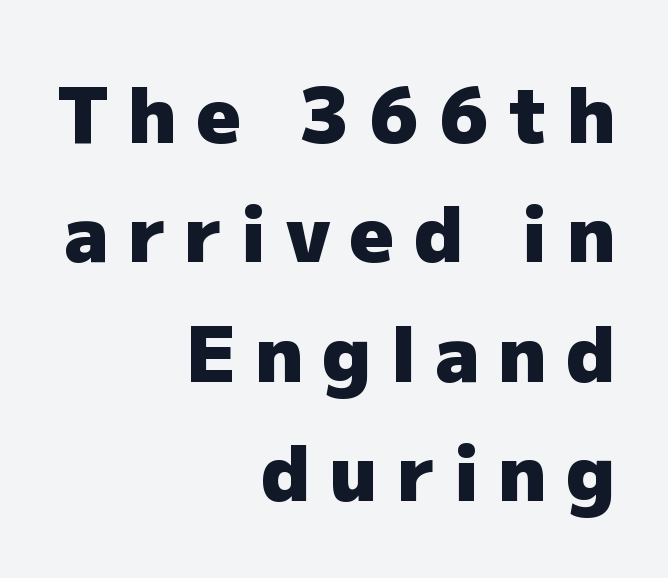
The image shows 77 px heavy sans-serif type, upright; set right-aligned, normal line spacing (1.55x), unusually wide letter spacing (+0.25 em), not underlined; low stroke contrast and a medium x-height.
